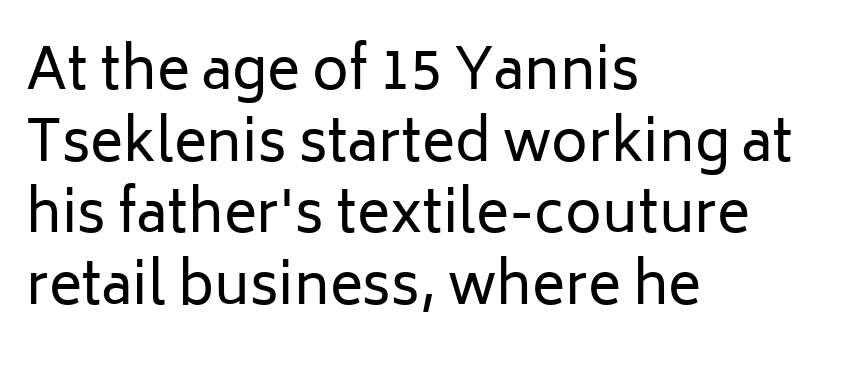
The image shows 56 px regular-weight sans-serif type, upright; set left-aligned, normal line spacing (1.28x), normal letter spacing, not underlined; low stroke contrast and a medium x-height.
